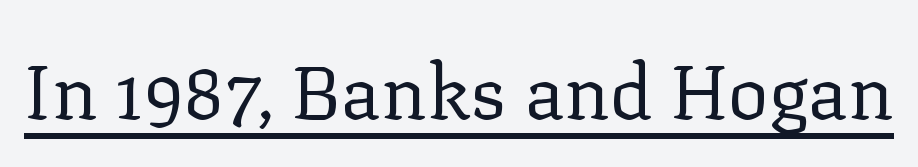
{"serif": "yes", "italic": "no", "bold": "no", "weight": "regular", "width": "normal", "stroke_contrast": "low", "x_height": "medium", "monospaced": "no", "underline": "yes", "letter_spacing": "normal", "letter_spacing_em": 0.0, "glyph_px": 76}
